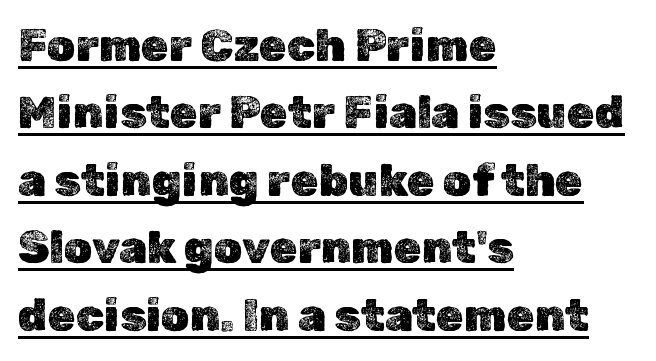
The image shows 45 px text type, upright; set left-aligned, normal line spacing (1.5x), normal letter spacing, underlined; a medium x-height.
